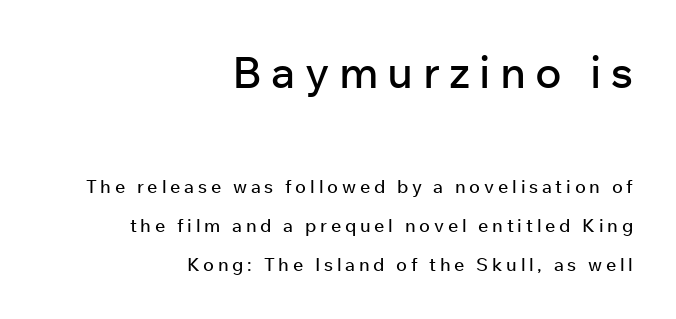
{"serif": "no", "italic": "no", "width": "normal", "stroke_contrast": "low", "x_height": "medium", "monospaced": "no", "underline": "no", "align": "right", "line_spacing": "loose", "line_spacing_ratio": 2.17, "letter_spacing": "wide", "letter_spacing_em": 0.21, "larger_block": "first", "size_ratio": 2.44, "glyph_px": 44}
